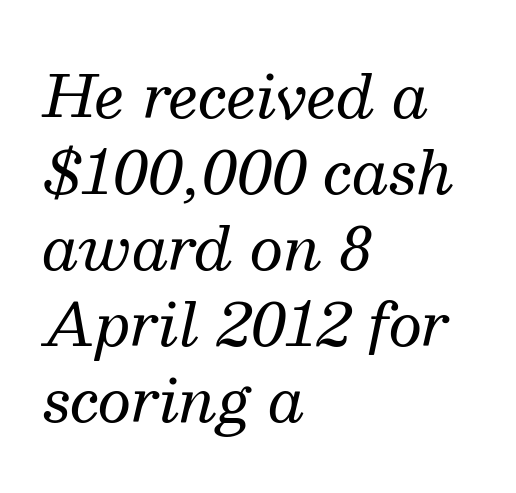
Q: Is the text bold? A: No.
Q: Is the text italic (slanted)? A: Yes, it leans right by about 13 degrees.
Q: Is the typeface a serif or a sans-serif typeface? A: Serif.
Q: Is the text underlined? A: No.
Q: How is the paragraph aligned? A: Left-aligned.
Q: Is the spacing between letters normal or unusually wide? A: Normal.
Q: Is the spacing between lines tight, normal or loose? A: Normal.
Q: Width (condensed, normal, or wide)? A: Normal.
Q: Stroke contrast? A: Medium.
Q: x-height? A: Medium.
Q: Monospaced? A: No.
